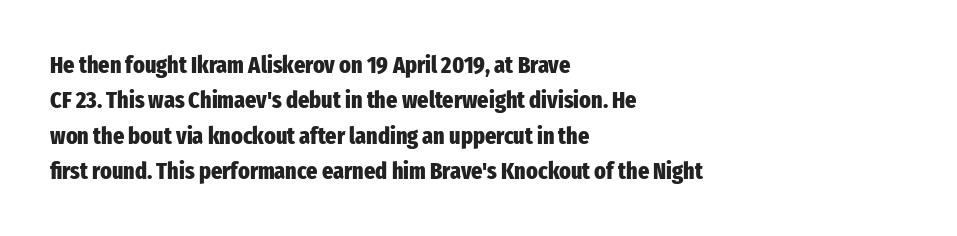
The baseline area is clear. Rendered with straight, roman letterforms. The face used here has the dense, thick strokes of a bold. One-word summary of the alignment: left.
